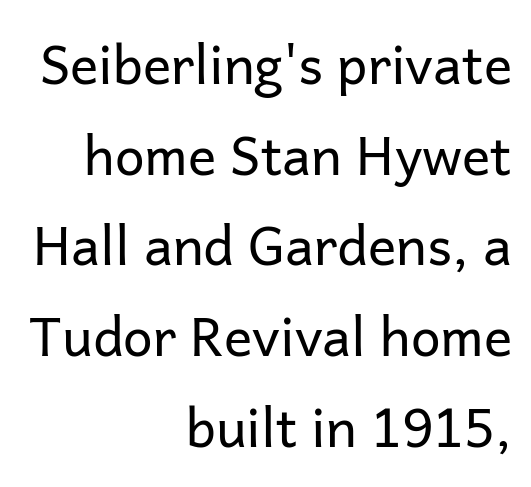
Q: Is the text bold? A: No.
Q: Is the text italic (slanted)? A: No, it is upright.
Q: Is the typeface a serif or a sans-serif typeface? A: Sans-serif.
Q: Is the text underlined? A: No.
Q: How is the paragraph aligned? A: Right-aligned.
Q: Is the spacing between letters normal or unusually wide? A: Normal.
Q: Width (condensed, normal, or wide)? A: Normal.
Q: Stroke contrast? A: Low.
Q: x-height? A: Medium.
Q: Monospaced? A: No.
